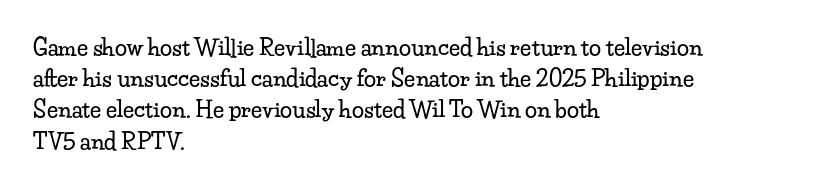
{"italic": "no", "underline": "no", "align": "left", "line_spacing": "normal", "line_spacing_ratio": 1.42, "letter_spacing": "normal", "letter_spacing_em": 0.0, "glyph_px": 22}
